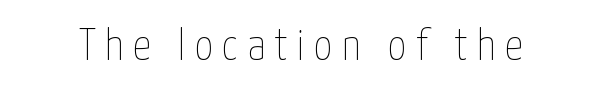
Q: Is the text bold? A: No.
Q: Is the text italic (slanted)? A: No, it is upright.
Q: Is the text underlined? A: No.
Q: Is the spacing between letters normal or unusually wide? A: Unusually wide.
Q: Width (condensed, normal, or wide)? A: Condensed.
Q: Stroke contrast? A: Low.
Q: x-height? A: Medium.
Q: Monospaced? A: No.
